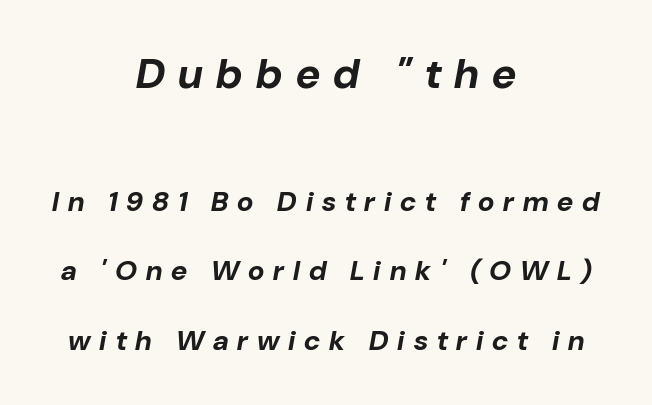
{"italic": "yes", "lean": "right", "slant_degrees": 10, "bold": "yes", "weight": "bold", "width": "normal", "stroke_contrast": "low", "x_height": "medium", "monospaced": "no", "underline": "no", "align": "center", "line_spacing": "loose", "line_spacing_ratio": 2.47, "letter_spacing": "wide", "letter_spacing_em": 0.32, "larger_block": "first", "size_ratio": 1.5, "glyph_px": 42}
